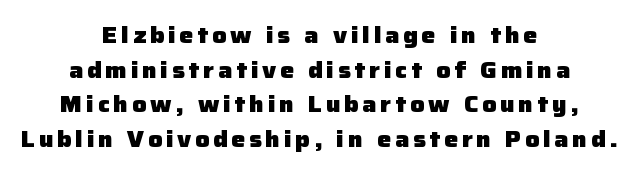
Unmarked baselines from the first word to the last. Set as a true bold cut, around the 700 mark. The letters stand upright; this is a roman face. Baseline-to-baseline distance is the conventional proportion of letter height.
